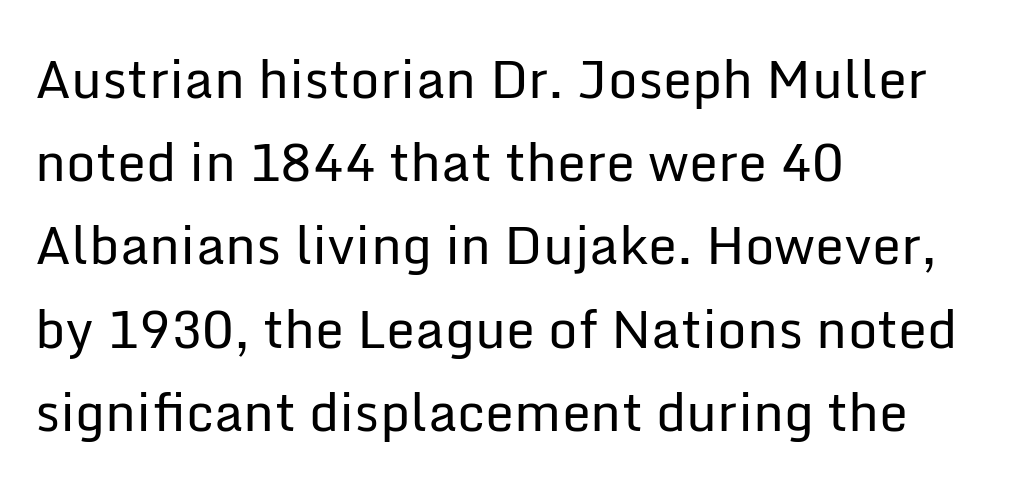
The image shows 52 px regular-weight sans-serif type, upright; set left-aligned, normal line spacing (1.6x), normal letter spacing, not underlined; low stroke contrast and a medium x-height.
